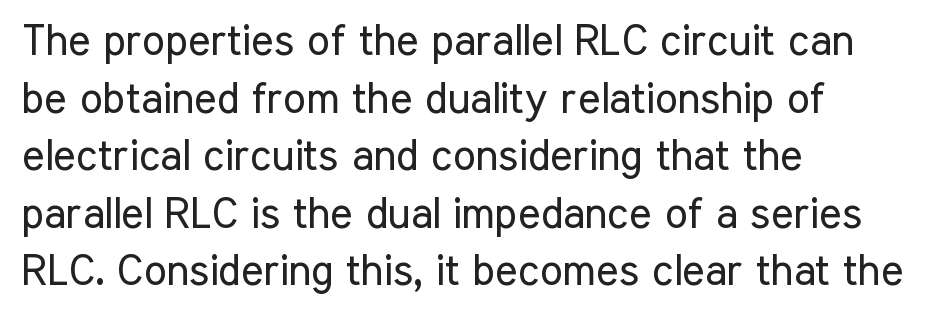
The image shows 43 px regular-weight, condensed sans-serif type, upright; set left-aligned, normal line spacing (1.34x), normal letter spacing, not underlined; low stroke contrast and a medium x-height.
